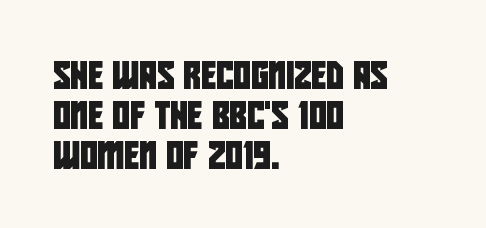
One glance says typical: line gaps are just what's usual. You could call the tracking neutral — neither tight nor loose. This rendering uses left alignment, leaving the right contour irregular. Quick note: underline off.
